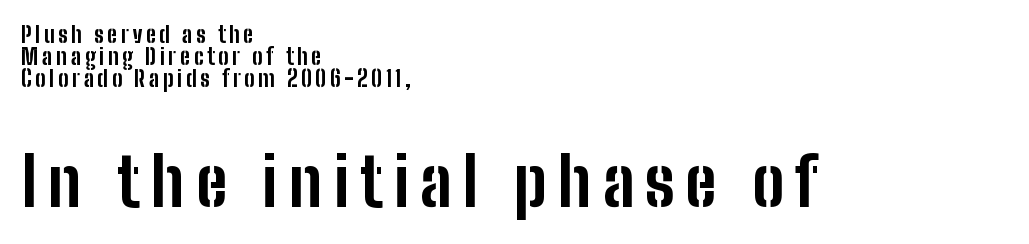
The image shows 67 px bold, condensed sans-serif type, upright; set left-aligned, tight line spacing (1.01x), not underlined; the second (bottom) block is 3.05x larger; low stroke contrast and a medium x-height.
